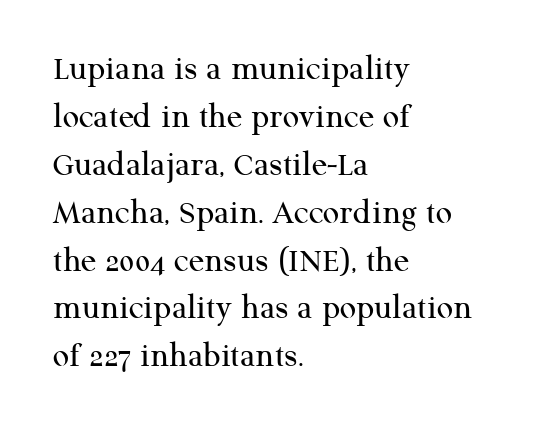
{"serif": "yes", "italic": "no", "bold": "no", "weight": "regular", "width": "normal", "stroke_contrast": "medium", "x_height": "medium", "monospaced": "no", "underline": "no", "align": "left", "line_spacing": "normal", "line_spacing_ratio": 1.33, "letter_spacing": "normal", "letter_spacing_em": 0.0, "glyph_px": 36}
